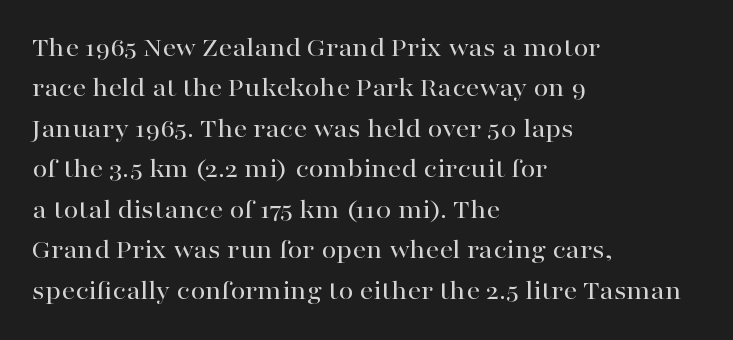
{"italic": "no", "underline": "no", "align": "left", "line_spacing": "normal", "line_spacing_ratio": 1.5, "letter_spacing": "normal", "letter_spacing_em": 0.0, "glyph_px": 27}
